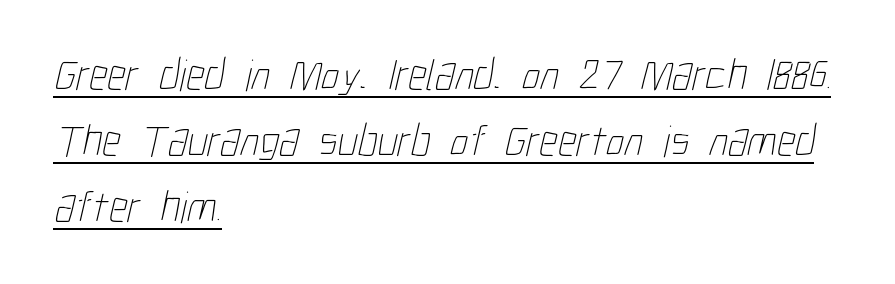
The image shows 45 px thin, condensed type; set left-aligned, normal line spacing (1.47x), normal letter spacing, underlined; low stroke contrast and a medium x-height.
